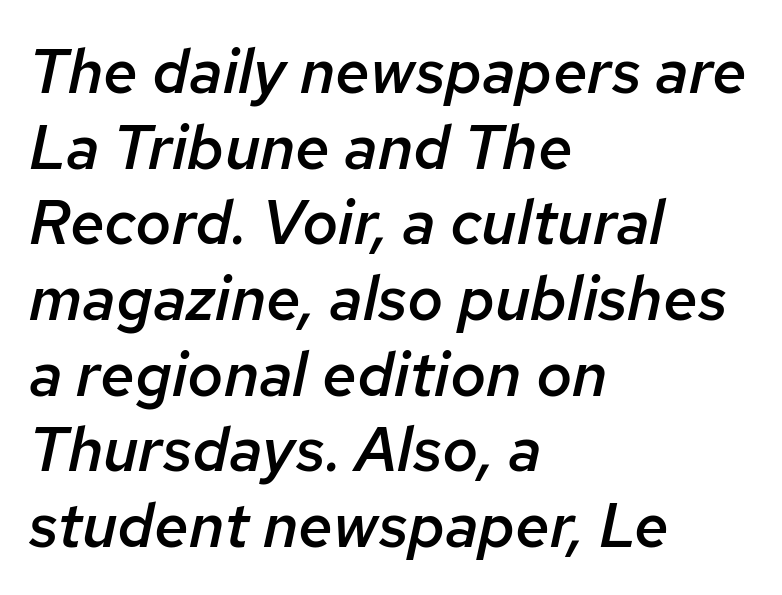
{"italic": "yes", "lean": "right", "slant_degrees": 12, "bold": "semi", "weight": "semibold", "width": "normal", "stroke_contrast": "low", "x_height": "medium", "monospaced": "no", "underline": "no", "align": "left", "line_spacing_ratio": 1.22, "letter_spacing": "normal", "letter_spacing_em": 0.0, "glyph_px": 62}
